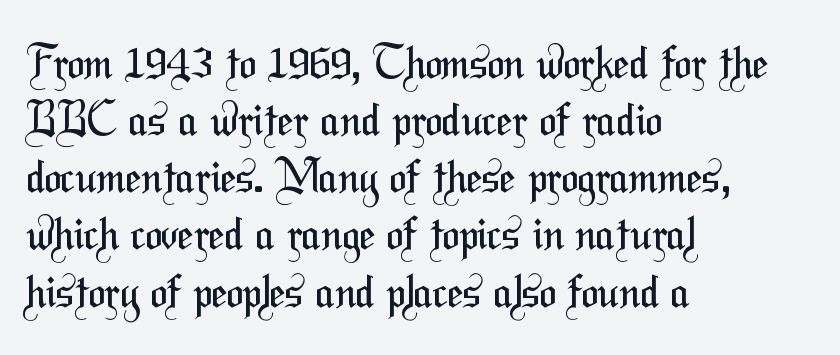
{"serif": "no", "bold": "no", "weight": "regular", "width": "condensed", "stroke_contrast": "medium", "x_height": "medium", "monospaced": "no", "underline": "no", "align": "left", "line_spacing": "normal", "line_spacing_ratio": 1.27, "letter_spacing": "normal", "letter_spacing_em": 0.0, "glyph_px": 45}
